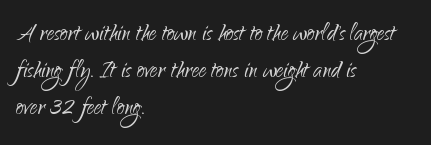
The image shows 30 px light sans-serif type; set left-aligned, line spacing 1.24x, normal letter spacing, not underlined; low stroke contrast and a small x-height.
